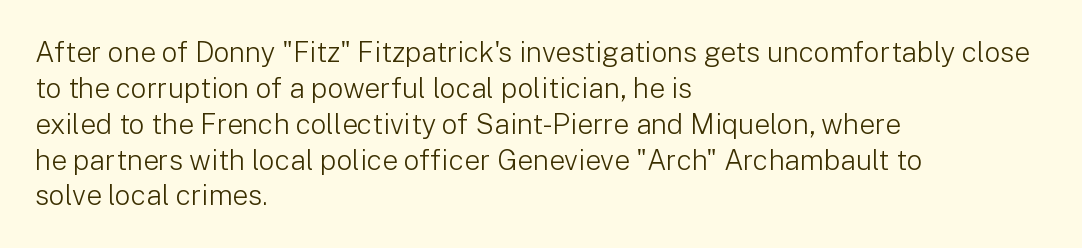
{"serif": "no", "italic": "no", "bold": "no", "weight": "light", "width": "normal", "stroke_contrast": "low", "x_height": "medium", "monospaced": "no", "underline": "no", "align": "left", "line_spacing": "normal", "line_spacing_ratio": 1.28, "letter_spacing": "normal", "letter_spacing_em": 0.0, "glyph_px": 28}
